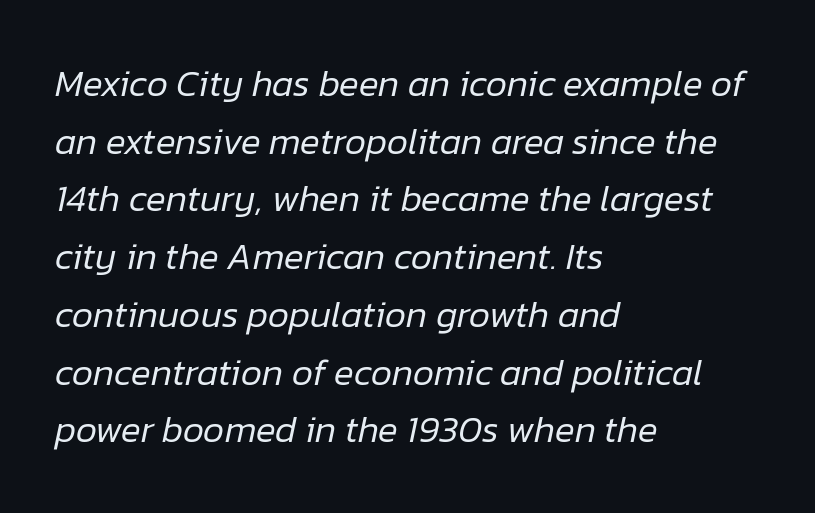
Q: Is the text bold? A: No.
Q: Is the text italic (slanted)? A: Yes, it leans right by about 12 degrees.
Q: Is the text underlined? A: No.
Q: How is the paragraph aligned? A: Left-aligned.
Q: Is the spacing between letters normal or unusually wide? A: Normal.
Q: Is the spacing between lines tight, normal or loose? A: Normal.
Q: Width (condensed, normal, or wide)? A: Normal.
Q: Stroke contrast? A: Low.
Q: x-height? A: Medium.
Q: Monospaced? A: No.
